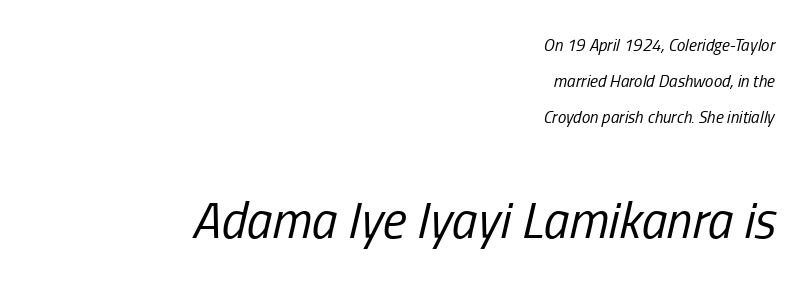
The image shows 51 px regular-weight, condensed type, italic (leaning right); set right-aligned, loose line spacing (2.13x), normal letter spacing, not underlined; the second (bottom) block is 3.0x larger; low stroke contrast and a medium x-height.
